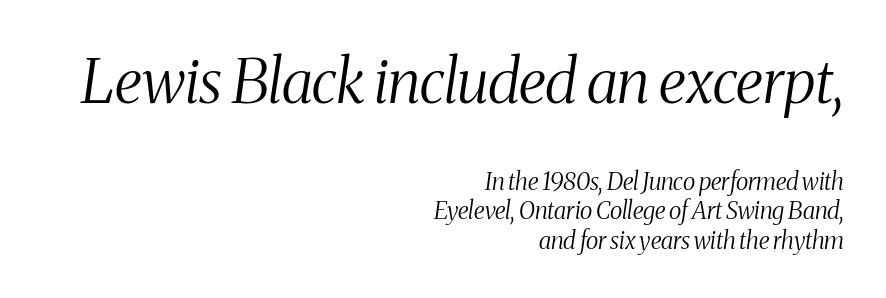
Tracking value appears to be zero — textbook default spacing. Does the type have serifs? Yes, each stem ends in a small foot. Do the characters align in a grid? No, the font is proportional. No word sits above an underline.
